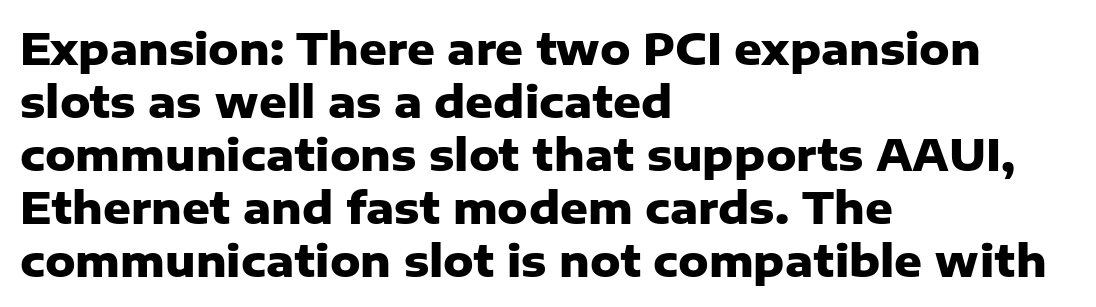
{"serif": "no", "italic": "no", "bold": "yes", "weight": "heavy", "width": "normal", "stroke_contrast": "low", "x_height": "medium", "monospaced": "no", "underline": "no", "align": "left", "line_spacing_ratio": 1.23, "letter_spacing": "normal", "letter_spacing_em": 0.0, "glyph_px": 43}
